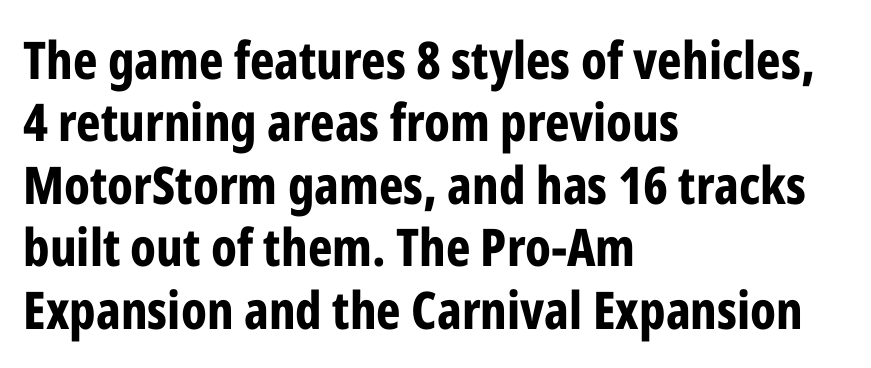
Q: Is the text bold? A: Yes.
Q: Is the text italic (slanted)? A: No, it is upright.
Q: Is the typeface a serif or a sans-serif typeface? A: Sans-serif.
Q: Is the text underlined? A: No.
Q: How is the paragraph aligned? A: Left-aligned.
Q: Is the spacing between letters normal or unusually wide? A: Normal.
Q: Width (condensed, normal, or wide)? A: Condensed.
Q: Stroke contrast? A: Low.
Q: x-height? A: Medium.
Q: Monospaced? A: No.
